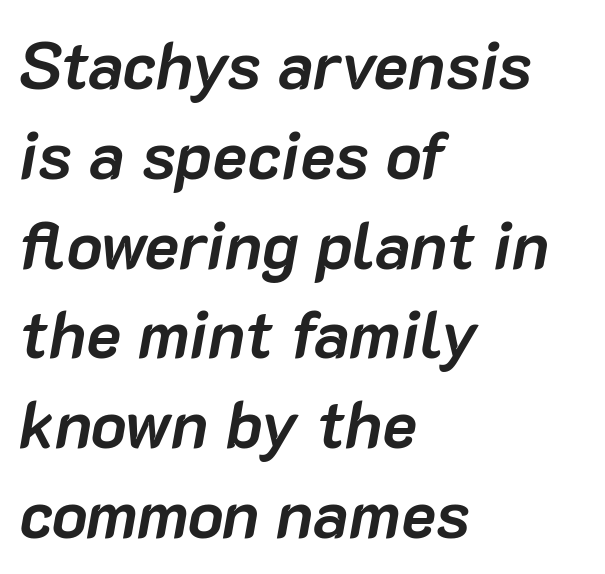
The image shows 66 px semibold type, italic (leaning right); set left-aligned, normal line spacing (1.36x), normal letter spacing, not underlined; low stroke contrast and a medium x-height.
